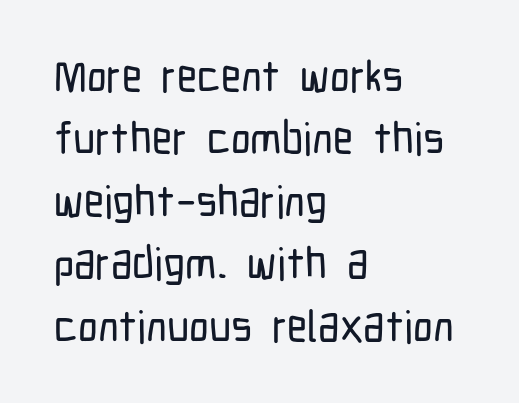
The image shows 44 px condensed sans-serif type, upright; set left-aligned, normal line spacing (1.42x), normal letter spacing, not underlined; low stroke contrast and a medium x-height.
